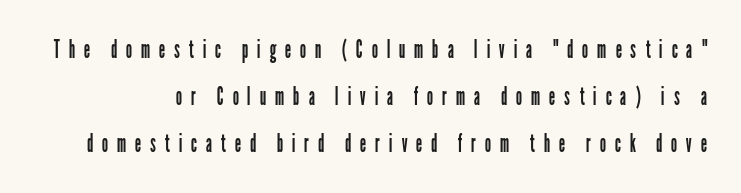
The image shows 25 px text type, upright; set line spacing 1.88x, unusually wide letter spacing (+0.35 em), not underlined.
